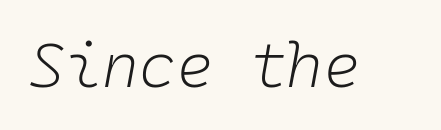
Q: Is the text bold? A: No.
Q: Is the text italic (slanted)? A: Yes, it leans right by about 10 degrees.
Q: Is the text underlined? A: No.
Q: Is the spacing between letters normal or unusually wide? A: Normal.
Q: Width (condensed, normal, or wide)? A: Normal.
Q: Stroke contrast? A: Low.
Q: x-height? A: Medium.
Q: Monospaced? A: Yes.
